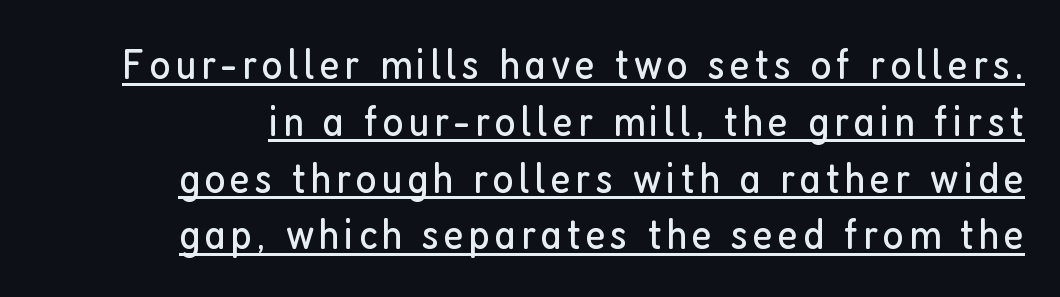
The image shows 44 px regular-weight, condensed sans-serif type, upright; set normal line spacing (1.29x), underlined; low stroke contrast and a medium x-height.
